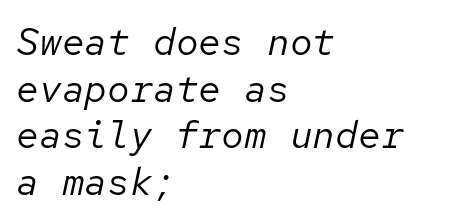
The image shows 38 px regular-weight type, italic (leaning right), monospaced; set left-aligned, line spacing 1.23x, normal letter spacing, not underlined; low stroke contrast and a medium x-height.
